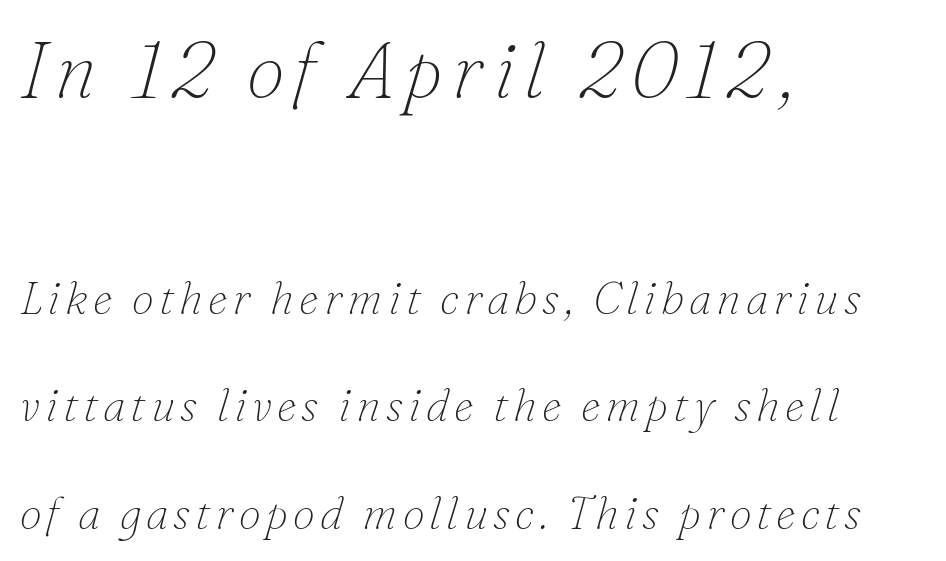
{"serif": "yes", "italic": "yes", "lean": "right", "slant_degrees": 16, "bold": "no", "weight": "thin", "width": "normal", "stroke_contrast": "low", "x_height": "small", "monospaced": "no", "underline": "no", "align": "left", "line_spacing": "loose", "line_spacing_ratio": 2.39, "larger_block": "first", "size_ratio": 1.73, "glyph_px": 78}
